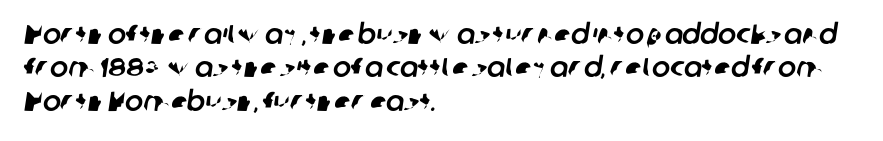
The glyphs are unaccompanied by any horizontal stroke below them. Spacing between characters is what you'd get straight out of the box. Horizontal alignment here is leftward, the default for most running prose.
